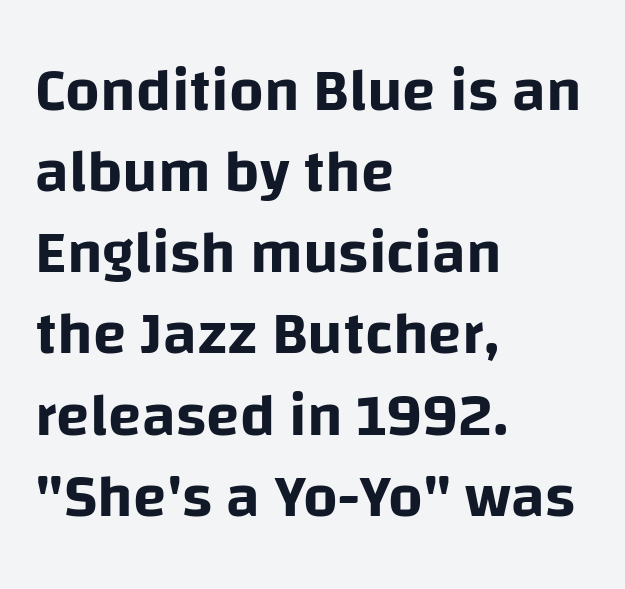
Q: Is the text italic (slanted)? A: No, it is upright.
Q: Is the typeface a serif or a sans-serif typeface? A: Sans-serif.
Q: Is the text underlined? A: No.
Q: How is the paragraph aligned? A: Left-aligned.
Q: Is the spacing between letters normal or unusually wide? A: Normal.
Q: Is the spacing between lines tight, normal or loose? A: Normal.
Q: Width (condensed, normal, or wide)? A: Normal.
Q: Stroke contrast? A: Low.
Q: x-height? A: Large.
Q: Monospaced? A: No.
